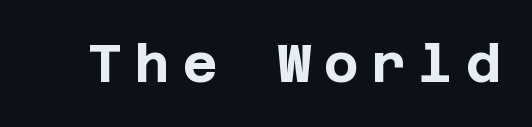
The image shows 53 px bold sans-serif type, upright; set unusually wide letter spacing (+0.24 em), not underlined; low stroke contrast and a large x-height.
